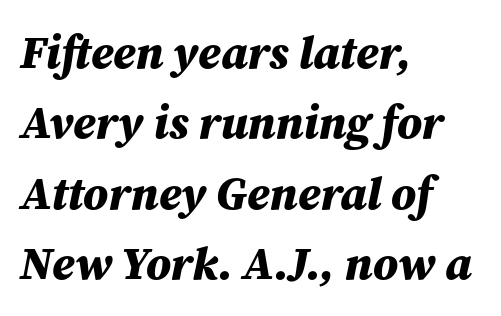
The image shows 46 px bold type, italic (leaning right); set left-aligned, normal line spacing (1.53x), normal letter spacing, not underlined; medium stroke contrast and a medium x-height.
